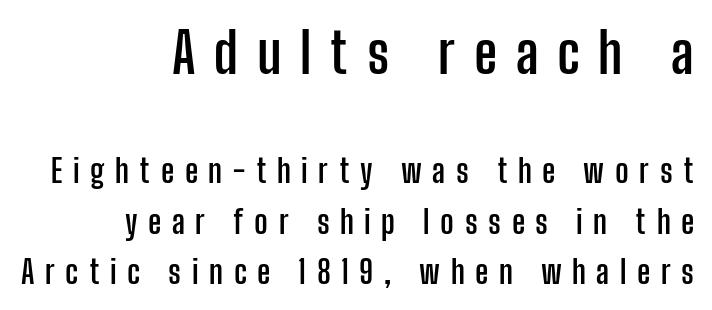
Words float on clear page, feet unadorned. Regarding leading, the lines here are spaced in the standard way. Right-aligned paragraph, ragged on the left. Posture: upright roman. The rendering inserts visible extra space after every character. The designer went with a sans here, leaving each stem footless.
